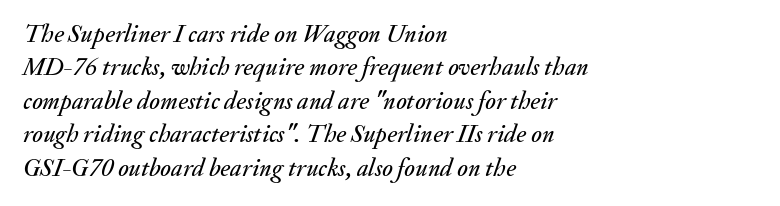
{"italic": "yes", "lean": "right", "slant_degrees": 20, "underline": "no", "align": "left", "line_spacing": "normal", "line_spacing_ratio": 1.34, "letter_spacing": "normal", "letter_spacing_em": 0.0, "glyph_px": 25}
